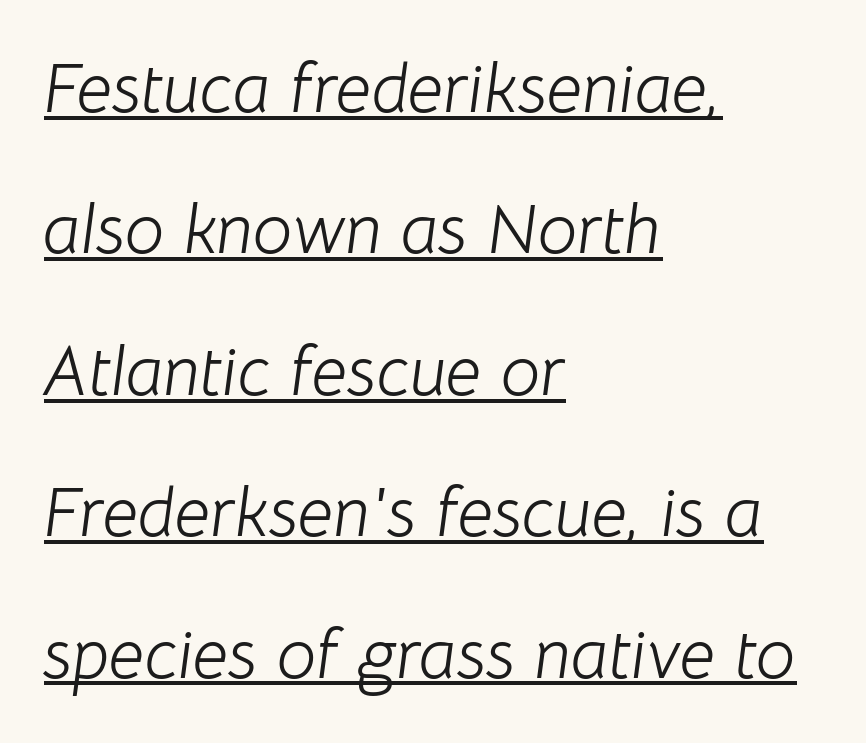
{"italic": "yes", "lean": "right", "slant_degrees": 8, "bold": "no", "weight": "light", "width": "normal", "stroke_contrast": "low", "x_height": "medium", "monospaced": "no", "underline": "yes", "align": "left", "line_spacing": "loose", "line_spacing_ratio": 2.02, "letter_spacing": "normal", "letter_spacing_em": 0.0, "glyph_px": 70}
